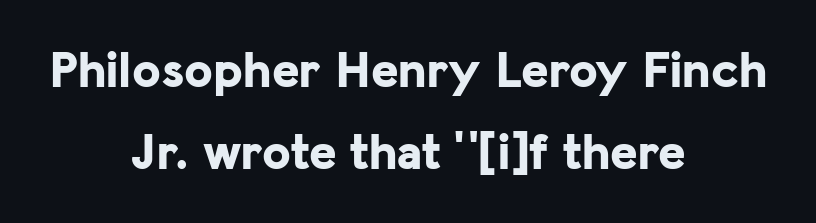
The image shows 52 px bold sans-serif type, upright; set centered, normal line spacing (1.58x), normal letter spacing, not underlined; low stroke contrast and a medium x-height.
